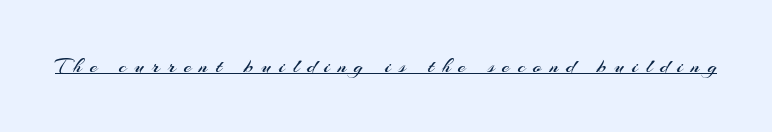
The image shows 22 px text type; set unusually wide letter spacing (+0.36 em), underlined.
